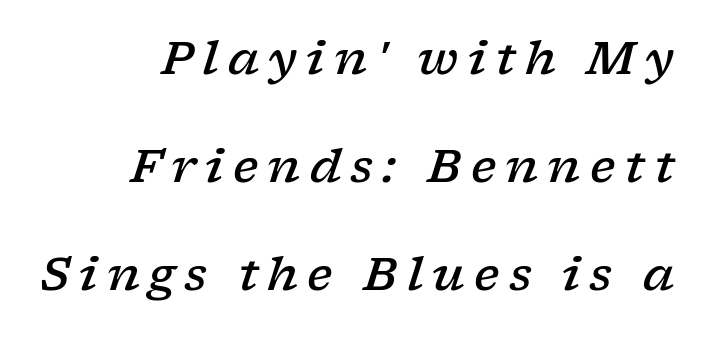
Q: Is the text bold? A: Semi-bold.
Q: Is the text italic (slanted)? A: Yes, it leans right by about 17 degrees.
Q: Is the typeface a serif or a sans-serif typeface? A: Serif.
Q: Is the text underlined? A: No.
Q: How is the paragraph aligned? A: Right-aligned.
Q: Is the spacing between letters normal or unusually wide? A: Unusually wide.
Q: Is the spacing between lines tight, normal or loose? A: Loose.
Q: Width (condensed, normal, or wide)? A: Wide.
Q: Stroke contrast? A: Low.
Q: x-height? A: Medium.
Q: Monospaced? A: No.
